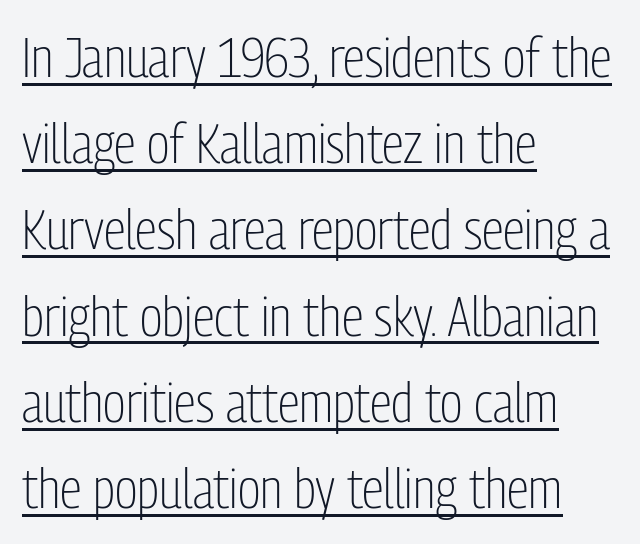
{"serif": "no", "italic": "no", "bold": "no", "weight": "light", "width": "condensed", "stroke_contrast": "low", "x_height": "medium", "monospaced": "no", "underline": "yes", "align": "left", "line_spacing": "normal", "line_spacing_ratio": 1.54, "letter_spacing": "normal", "letter_spacing_em": 0.0, "glyph_px": 56}
